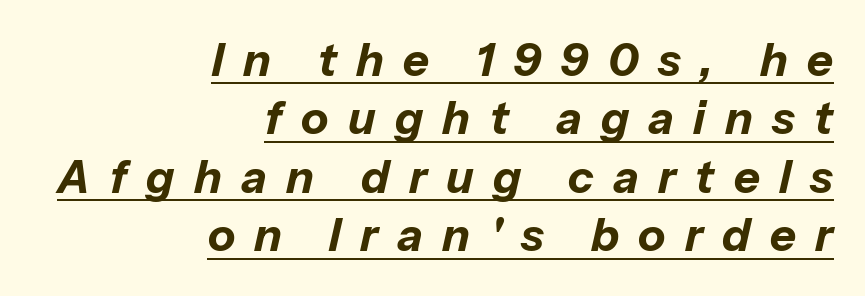
{"italic": "yes", "lean": "right", "slant_degrees": 13, "bold": "yes", "weight": "bold", "width": "normal", "stroke_contrast": "low", "x_height": "medium", "monospaced": "no", "underline": "yes", "align": "right", "line_spacing": "normal", "line_spacing_ratio": 1.3, "letter_spacing": "wide", "letter_spacing_em": 0.43, "glyph_px": 45}
